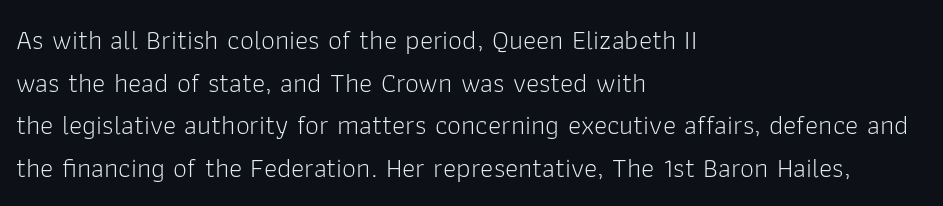
This sample is left-justified, so line endings fall wherever the words run out. The letters sit at their default tracking, neither squeezed nor spread. Do the characters align in a grid? No, the font is proportional. The line-height multiplier appears to be the usual default. Is the stroke heavy? The answer is a plain regular-or-lighter.
